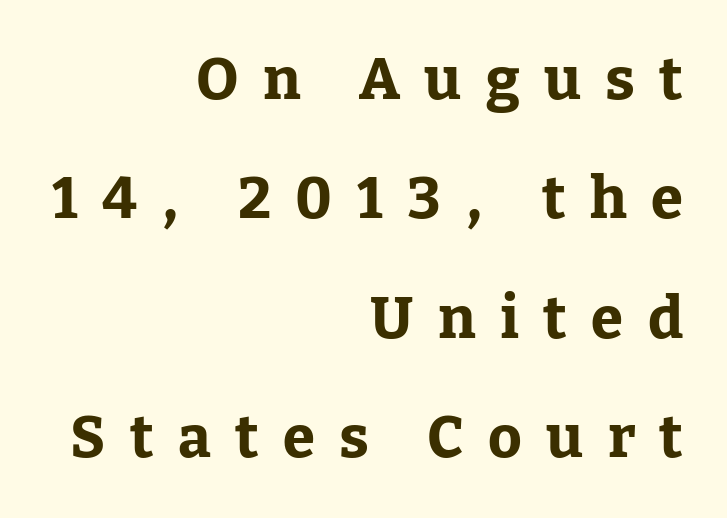
{"serif": "yes", "italic": "no", "bold": "yes", "weight": "bold", "width": "normal", "stroke_contrast": "low", "x_height": "medium", "monospaced": "no", "underline": "no", "align": "right", "line_spacing": "loose", "line_spacing_ratio": 2.06, "letter_spacing": "wide", "letter_spacing_em": 0.42, "glyph_px": 58}
